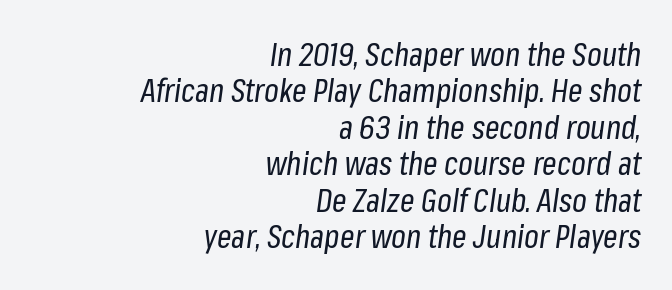
Q: Is the text bold? A: No.
Q: Is the text italic (slanted)? A: Yes, it leans right by about 8 degrees.
Q: Is the text underlined? A: No.
Q: How is the paragraph aligned? A: Right-aligned.
Q: Is the spacing between letters normal or unusually wide? A: Normal.
Q: Is the spacing between lines tight, normal or loose? A: Tight.
Q: Width (condensed, normal, or wide)? A: Condensed.
Q: Stroke contrast? A: Low.
Q: x-height? A: Medium.
Q: Monospaced? A: No.
